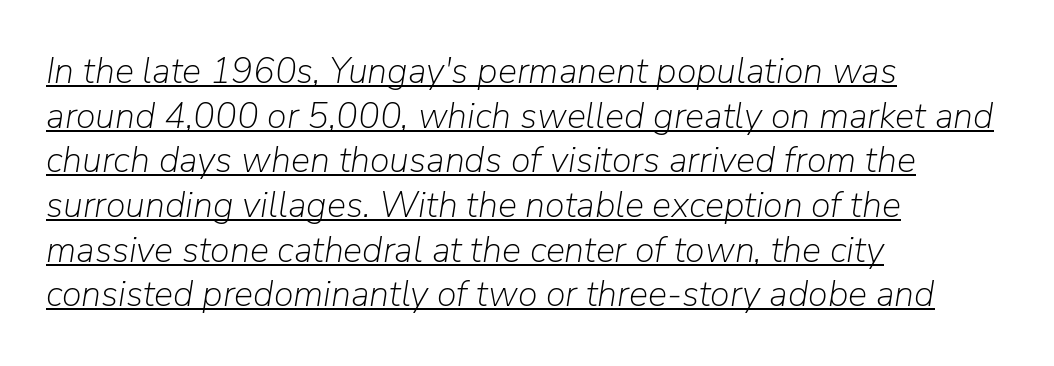
{"italic": "yes", "lean": "right", "slant_degrees": 9, "bold": "no", "weight": "light", "width": "normal", "stroke_contrast": "low", "x_height": "medium", "monospaced": "no", "underline": "yes", "align": "left", "line_spacing_ratio": 1.24, "letter_spacing": "normal", "letter_spacing_em": 0.0, "glyph_px": 36}
